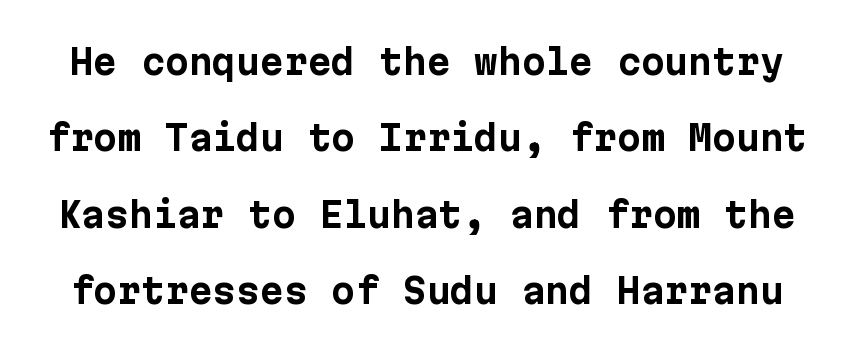
The image shows 34 px bold sans-serif type, upright; set loose line spacing (2.25x), normal letter spacing, not underlined; low stroke contrast and a medium x-height.
